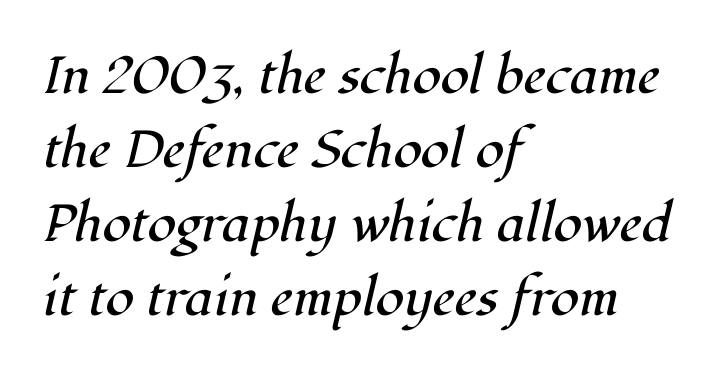
The designer went with a serif here, giving each stem small feet. When letters slant like this, we call the style italic. These glyphs show unthickened strokes, regular width or finer. Nobody drew a line under any word here. Normally led — the rows are evenly, conventionally spaced.
